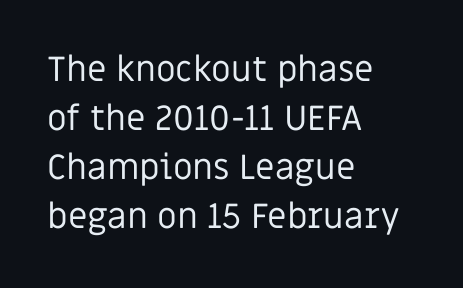
Q: Is the text bold? A: No.
Q: Is the text italic (slanted)? A: No, it is upright.
Q: Is the typeface a serif or a sans-serif typeface? A: Sans-serif.
Q: Is the text underlined? A: No.
Q: How is the paragraph aligned? A: Left-aligned.
Q: Is the spacing between letters normal or unusually wide? A: Normal.
Q: Is the spacing between lines tight, normal or loose? A: Normal.
Q: Width (condensed, normal, or wide)? A: Normal.
Q: Stroke contrast? A: Low.
Q: x-height? A: Large.
Q: Monospaced? A: No.
